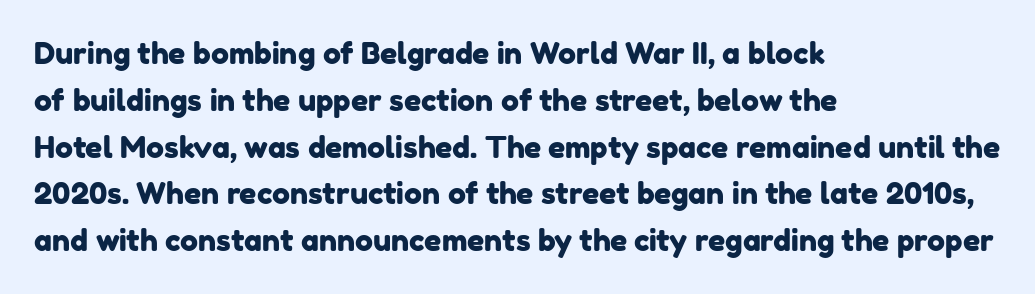
Glance below the letters and you will spot only blank space. Look at the bottom of the vertical strokes: they stop flat, with no serifs. Spacing verdict: proportional, widths tailored to each character. The space between consecutive lines is moderate. Compared with a centered layout, this one pins lines to the left instead. Tracking here is standard; glyphs follow each other at the usual distance.
